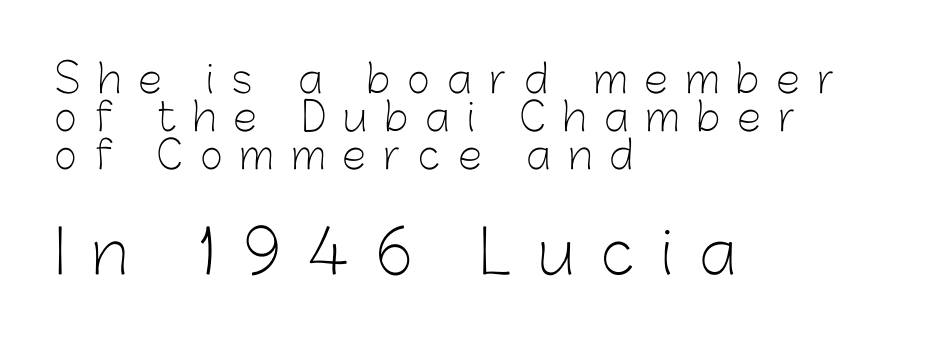
{"serif": "no", "italic": "no", "bold": "no", "weight": "light", "width": "normal", "stroke_contrast": "low", "x_height": "medium", "monospaced": "no", "underline": "no", "align": "left", "line_spacing": "tight", "line_spacing_ratio": 0.98, "letter_spacing": "wide", "letter_spacing_em": 0.45, "larger_block": "second", "size_ratio": 1.51, "glyph_px": 59}
